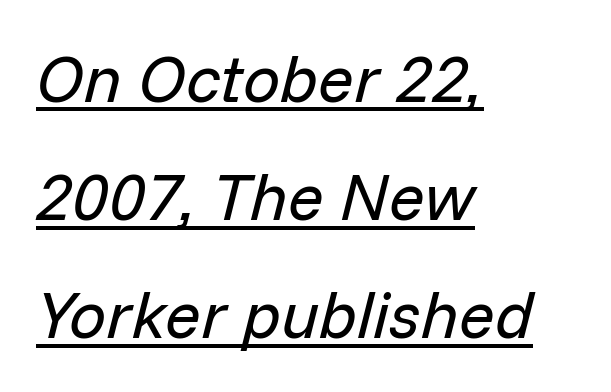
Line beginnings align vertically; line endings do not. Glyph-to-glyph distance matches everyday printed text. Slanted lettering throughout. Is the stroke heavy? The answer is a plain regular-or-lighter. Proportional: the letters do not fall into vertical columns. Decoration check: the copy is underlined.
